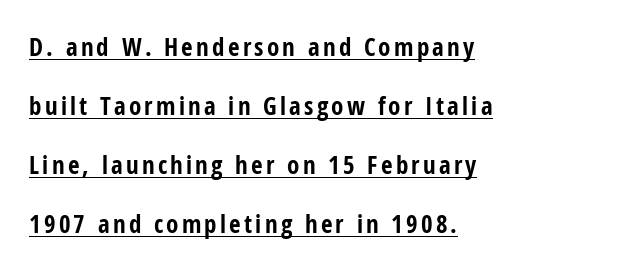
The image shows 25 px bold type, upright; set left-aligned, loose line spacing (2.36x), underlined.
